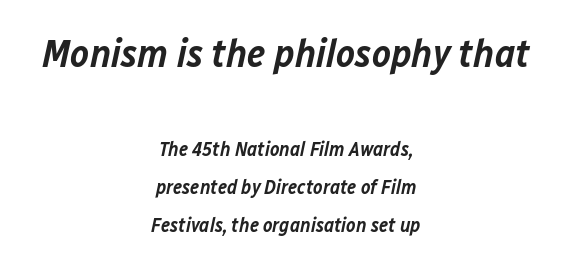
Weight check: semibold — heavier than regular, not quite bold. The strip under each line holds only bare page. Short note: letters normally spaced. Vertical spacing — loose.
